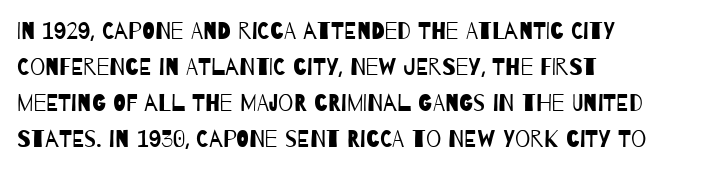
The image shows 24 px text type; set left-aligned, normal line spacing (1.5x), normal letter spacing, not underlined.
